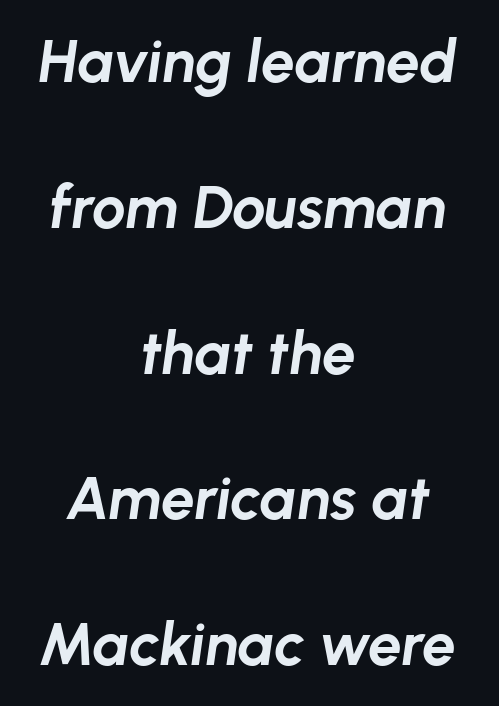
Horizontal bands of white between lines are thick stripes. The rendering positions every line midway between the sides. Notice how the stems are inclined rather than vertical — that's the hallmark of italics. Clear beneath every line of the passage. The passage shown is emphatically bold. The face used here is proportionally spaced, like ordinary book or web type.
